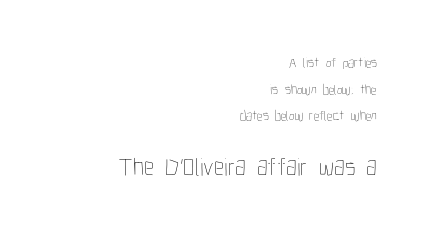
Vertical spacing — loose. The passage shown has conventional tracking throughout. Top chunk: small. Bottom chunk: large. A bare baseline throughout the passage. Stroke mass is kept to a normal reading level or below.
